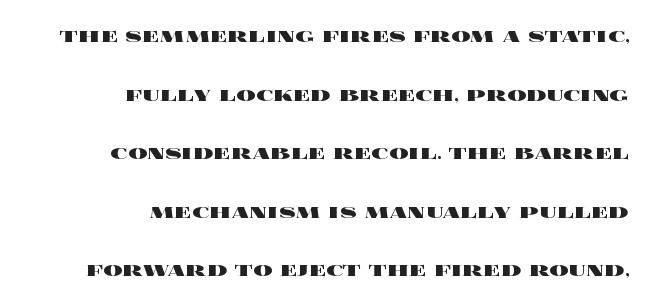
The image shows 24 px bold type, upright; set right-aligned, loose line spacing (2.44x), normal letter spacing, not underlined.
